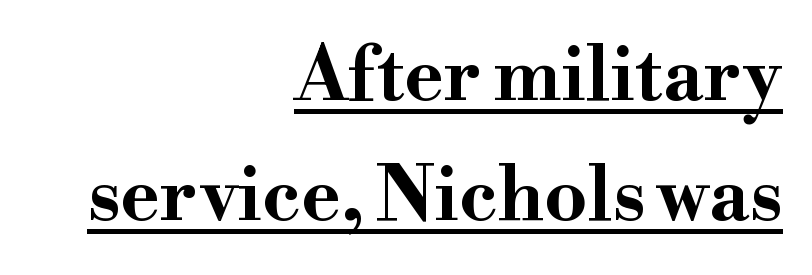
{"serif": "yes", "italic": "no", "bold": "yes", "weight": "bold", "width": "wide", "stroke_contrast": "high", "x_height": "small", "monospaced": "no", "underline": "yes", "align": "right", "line_spacing": "normal", "line_spacing_ratio": 1.6, "letter_spacing": "normal", "letter_spacing_em": 0.0, "glyph_px": 75}
